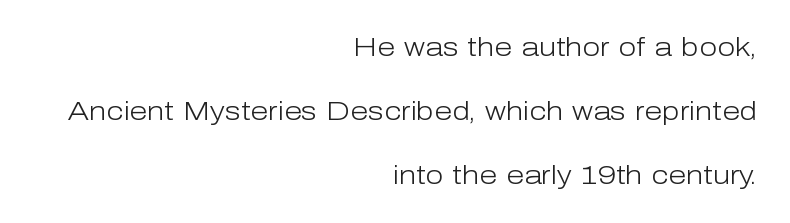
The image shows 26 px text type, upright; set right-aligned, loose line spacing (2.46x), normal letter spacing, not underlined.
